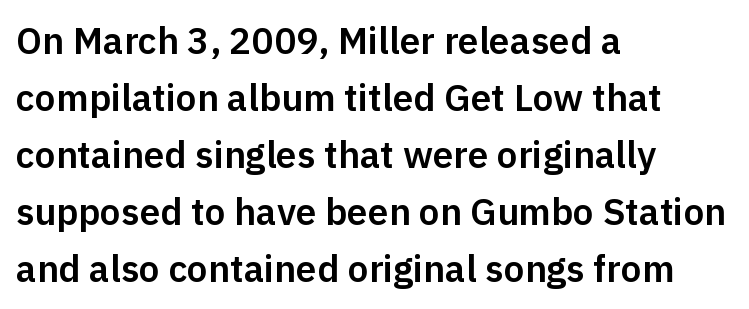
The image shows 37 px sans-serif type, upright; set left-aligned, normal line spacing (1.54x), normal letter spacing, not underlined; low stroke contrast and a medium x-height.
